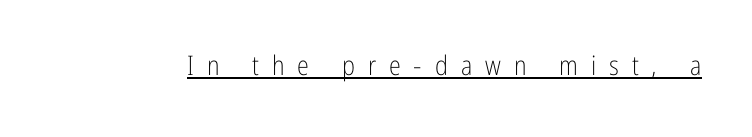
The font's upright variant was chosen for this text. The letters look calm and open, with moderate or lighter stems. Emphasis is given by a line drawn under the lettering. Substantial extra tracking has been applied to these lines.
